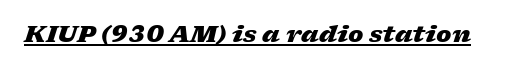
Q: Is the text bold? A: Yes.
Q: Is the text italic (slanted)? A: Yes, it leans right by about 17 degrees.
Q: Is the text underlined? A: Yes.
Q: Is the spacing between letters normal or unusually wide? A: Normal.
